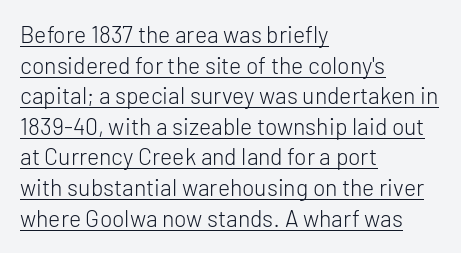
Q: Is the text bold? A: No.
Q: Is the text italic (slanted)? A: No, it is upright.
Q: Is the text underlined? A: Yes.
Q: How is the paragraph aligned? A: Left-aligned.
Q: Is the spacing between letters normal or unusually wide? A: Normal.
Q: Is the spacing between lines tight, normal or loose? A: Normal.
